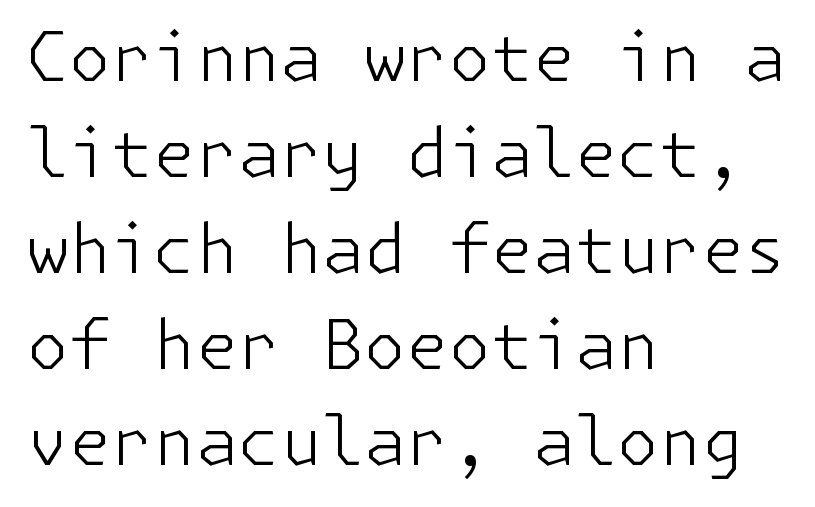
The image shows 68 px light sans-serif type, upright; set left-aligned, normal line spacing (1.41x), normal letter spacing, not underlined; low stroke contrast and a medium x-height.
